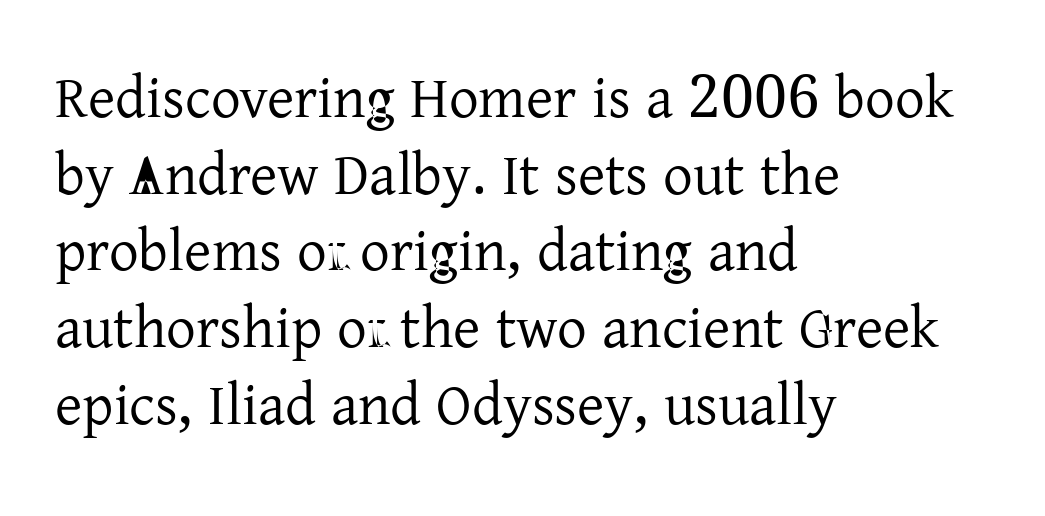
{"serif": "yes", "italic": "no", "bold": "no", "weight": "regular", "width": "normal", "stroke_contrast": "low", "x_height": "medium", "monospaced": "no", "underline": "no", "align": "left", "line_spacing": "normal", "line_spacing_ratio": 1.3, "letter_spacing": "normal", "letter_spacing_em": 0.0, "glyph_px": 59}
